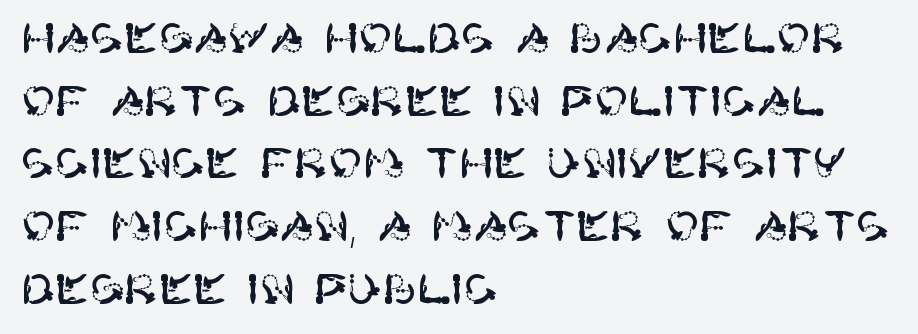
In terms of posture, this sample is upright. This is sans-serif lettering, the kind often seen on screens and signage. The ragged edge is on the right, which tells us the setting is flush left. The rendering uses a moderate line-height, typical for paragraphs. Compared with typical body copy, the letter spacing here is the same.
